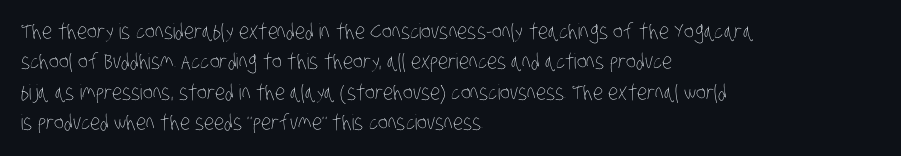
In terms of leading, this rendering sits right in the middle. The gaps between neighbouring characters are ordinary and unremarkable. Does the copy run flush right? No — it runs flush left. Anything drawn beneath the words? Only blank space. A light-to-regular cut is what we see here.
